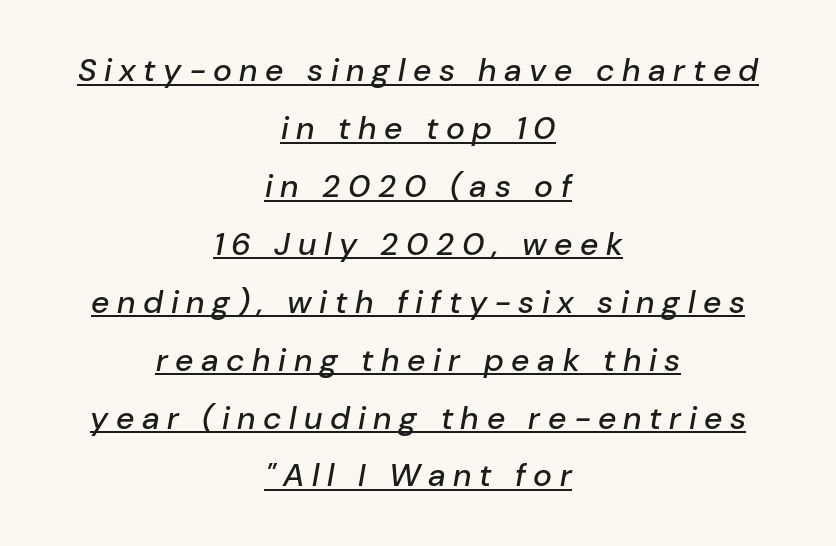
{"italic": "yes", "lean": "right", "slant_degrees": 10, "width": "normal", "stroke_contrast": "low", "x_height": "medium", "monospaced": "no", "underline": "yes", "align": "center", "line_spacing_ratio": 1.81, "letter_spacing": "wide", "letter_spacing_em": 0.24, "glyph_px": 32}
